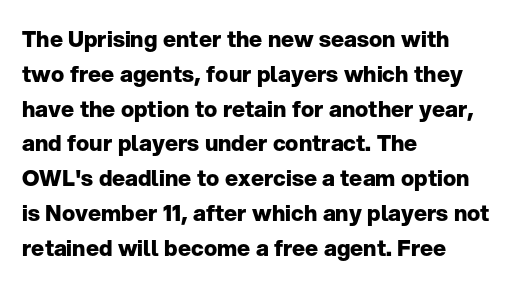
{"italic": "no", "bold": "yes", "underline": "no", "align": "left", "line_spacing": "normal", "line_spacing_ratio": 1.58, "letter_spacing": "normal", "letter_spacing_em": 0.0, "glyph_px": 22}
